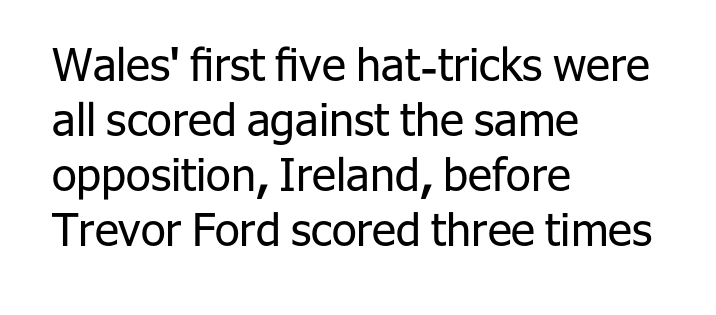
Q: Is the text bold? A: No.
Q: Is the text italic (slanted)? A: No, it is upright.
Q: Is the typeface a serif or a sans-serif typeface? A: Sans-serif.
Q: Is the text underlined? A: No.
Q: How is the paragraph aligned? A: Left-aligned.
Q: Is the spacing between letters normal or unusually wide? A: Normal.
Q: Width (condensed, normal, or wide)? A: Normal.
Q: Stroke contrast? A: Low.
Q: x-height? A: Medium.
Q: Monospaced? A: No.
